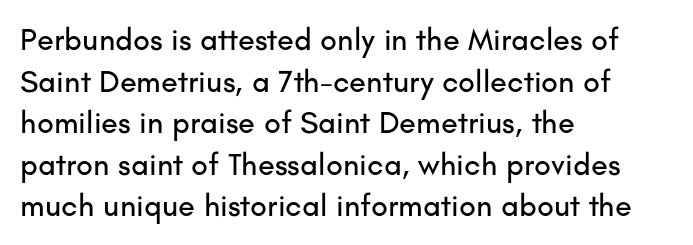
{"serif": "no", "italic": "no", "width": "normal", "stroke_contrast": "low", "x_height": "small", "monospaced": "no", "underline": "no", "align": "left", "line_spacing": "normal", "line_spacing_ratio": 1.34, "letter_spacing": "normal", "letter_spacing_em": 0.0, "glyph_px": 31}
